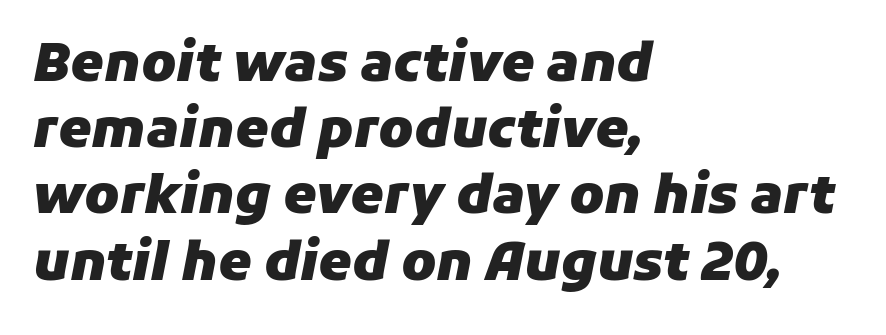
Q: Is the text bold? A: Yes.
Q: Is the text italic (slanted)? A: Yes, it leans right by about 11 degrees.
Q: Is the text underlined? A: No.
Q: How is the paragraph aligned? A: Left-aligned.
Q: Is the spacing between letters normal or unusually wide? A: Normal.
Q: Is the spacing between lines tight, normal or loose? A: Normal.
Q: Width (condensed, normal, or wide)? A: Normal.
Q: Stroke contrast? A: Low.
Q: x-height? A: Medium.
Q: Monospaced? A: No.
